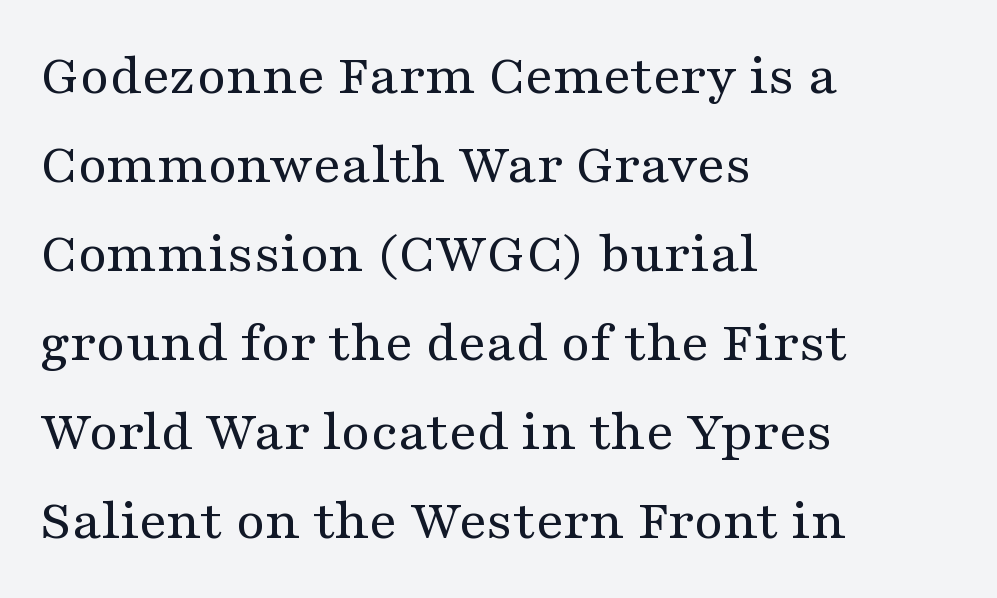
I'd call this a serif setting — the letters wear small feet. Just letters on the line, the space beneath them empty. Looks like regular typesetting: each glyph gets only the width it needs. Vertically, the passage feels balanced, rows spaced as you'd expect.
